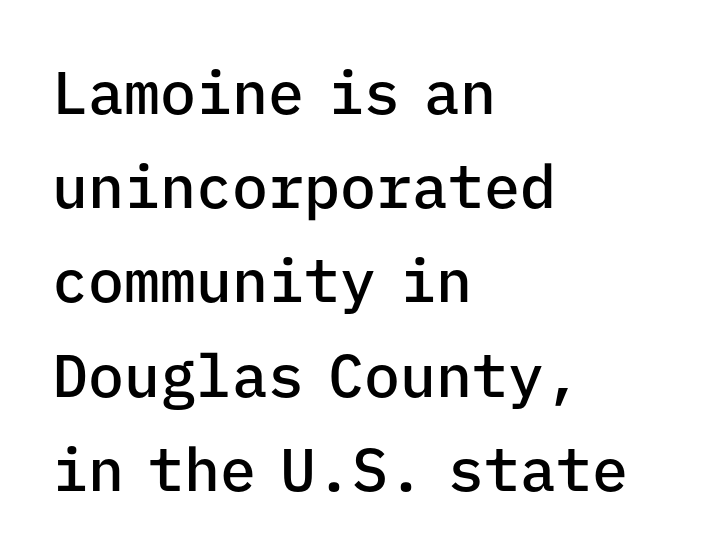
{"serif": "no", "italic": "no", "bold": "semi", "weight": "semibold", "width": "normal", "stroke_contrast": "low", "x_height": "medium", "monospaced": "yes", "underline": "no", "align": "left", "line_spacing": "normal", "line_spacing_ratio": 1.57, "letter_spacing": "normal", "letter_spacing_em": 0.0, "glyph_px": 60}
